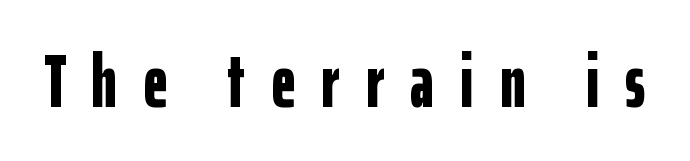
Q: Is the text bold? A: Yes.
Q: Is the text italic (slanted)? A: No, it is upright.
Q: Is the typeface a serif or a sans-serif typeface? A: Sans-serif.
Q: Is the text underlined? A: No.
Q: Is the spacing between letters normal or unusually wide? A: Unusually wide.
Q: Width (condensed, normal, or wide)? A: Condensed.
Q: Stroke contrast? A: Low.
Q: x-height? A: Medium.
Q: Monospaced? A: No.
